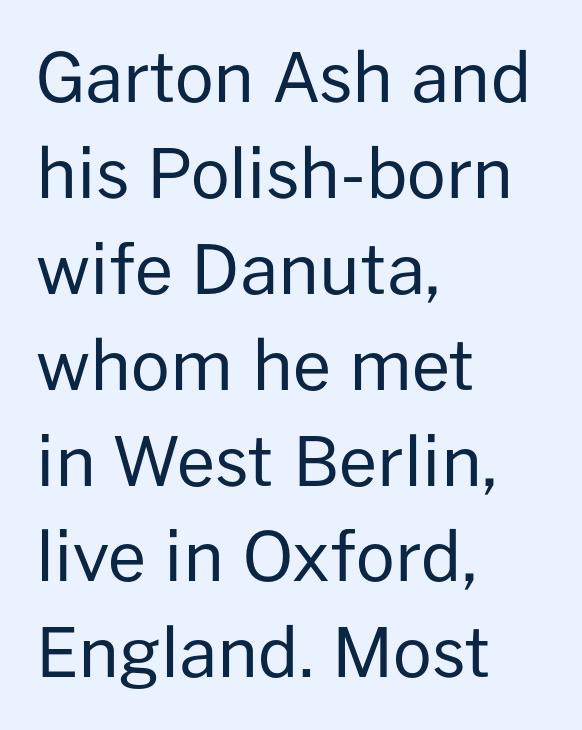
This is sans-serif lettering, the kind often seen on screens and signage. The letters stand straight up with perfectly vertical stems. Compared with typical body copy, the letter spacing here is the same. Glance below the letters and you will spot only blank space. Leading: standard. Stems and bowls with no extra thickness — not bold.
